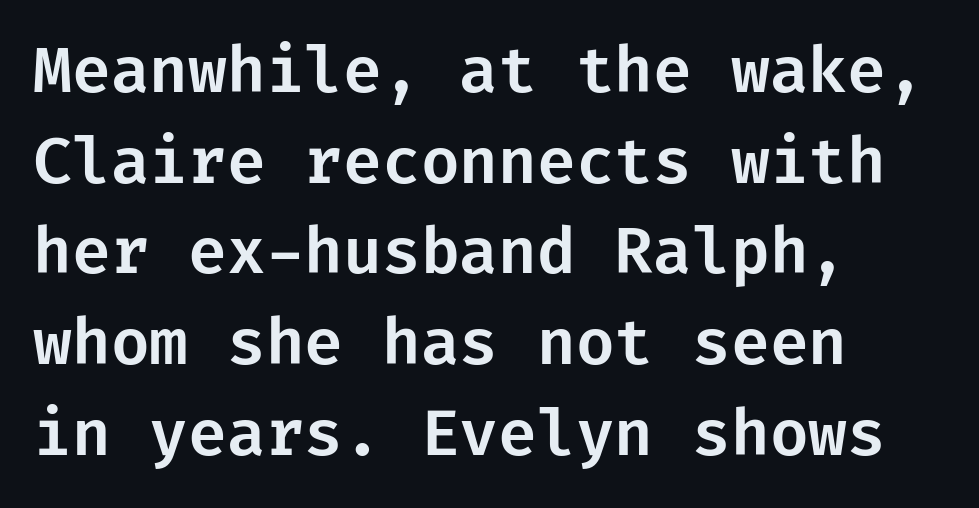
Q: Is the text italic (slanted)? A: No, it is upright.
Q: Is the typeface a serif or a sans-serif typeface? A: Sans-serif.
Q: Is the text underlined? A: No.
Q: How is the paragraph aligned? A: Left-aligned.
Q: Is the spacing between letters normal or unusually wide? A: Normal.
Q: Is the spacing between lines tight, normal or loose? A: Normal.
Q: Width (condensed, normal, or wide)? A: Normal.
Q: Stroke contrast? A: Low.
Q: x-height? A: Medium.
